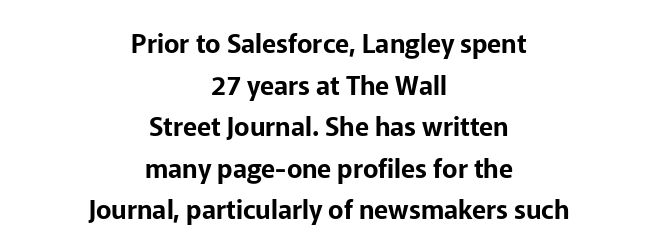
Q: Is the text italic (slanted)? A: No, it is upright.
Q: Is the text underlined? A: No.
Q: How is the paragraph aligned? A: Centered.
Q: Is the spacing between letters normal or unusually wide? A: Normal.
Q: Is the spacing between lines tight, normal or loose? A: Normal.
